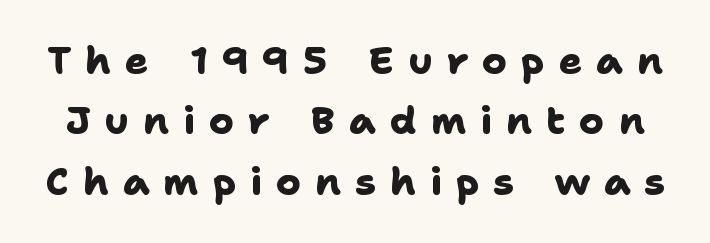
The image shows 38 px heavy sans-serif type; set normal line spacing (1.59x), unusually wide letter spacing (+0.37 em), not underlined; low stroke contrast and a medium x-height.
